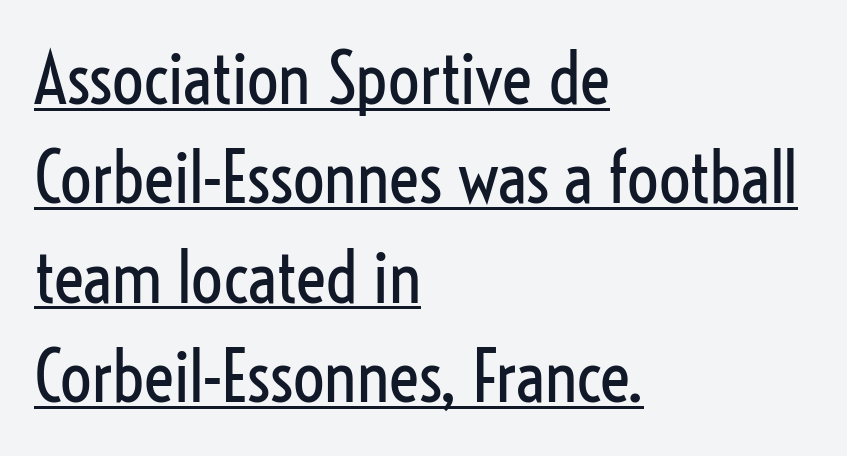
The image shows 70 px regular-weight, condensed sans-serif type, upright; set left-aligned, normal line spacing (1.42x), normal letter spacing, underlined; low stroke contrast and a medium x-height.
